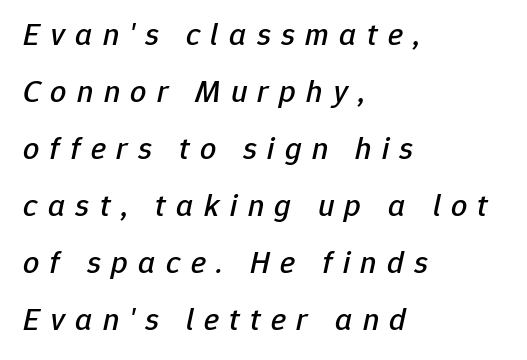
{"italic": "yes", "lean": "right", "slant_degrees": 12, "width": "normal", "stroke_contrast": "low", "x_height": "medium", "monospaced": "no", "underline": "no", "align": "left", "line_spacing_ratio": 1.78, "letter_spacing": "wide", "letter_spacing_em": 0.32, "glyph_px": 32}
